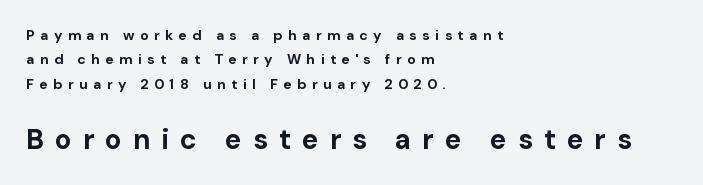
Each letter keeps its own natural width here, so spacing adapts to shape. Set as a true bold cut, around the 700 mark. Horizontally, the lines are justified to the leading edge only. Italic? Not at all — the glyphs are vertical.
